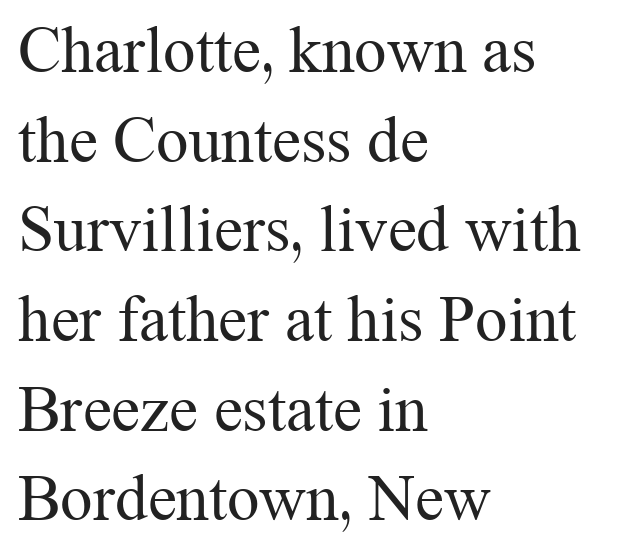
{"serif": "yes", "italic": "no", "bold": "no", "weight": "regular", "width": "normal", "stroke_contrast": "medium", "x_height": "medium", "monospaced": "no", "underline": "no", "align": "left", "line_spacing": "normal", "line_spacing_ratio": 1.38, "letter_spacing": "normal", "letter_spacing_em": 0.0, "glyph_px": 65}
